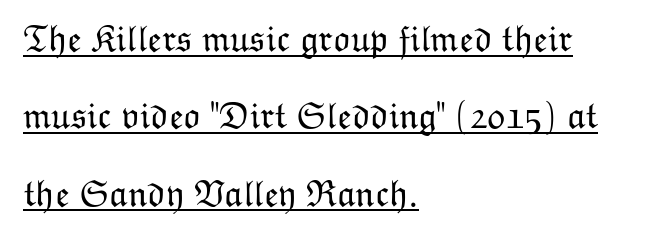
The image shows 37 px light type, upright; set left-aligned, loose line spacing (2.09x), normal letter spacing, underlined; low stroke contrast and a medium x-height.
